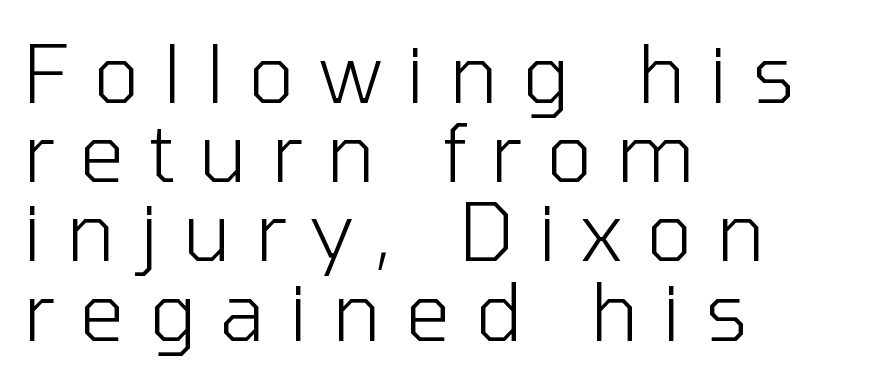
{"serif": "no", "italic": "no", "bold": "no", "weight": "light", "width": "normal", "stroke_contrast": "low", "x_height": "medium", "monospaced": "no", "underline": "no", "align": "left", "line_spacing": "tight", "line_spacing_ratio": 0.99, "letter_spacing": "wide", "letter_spacing_em": 0.3, "glyph_px": 80}
